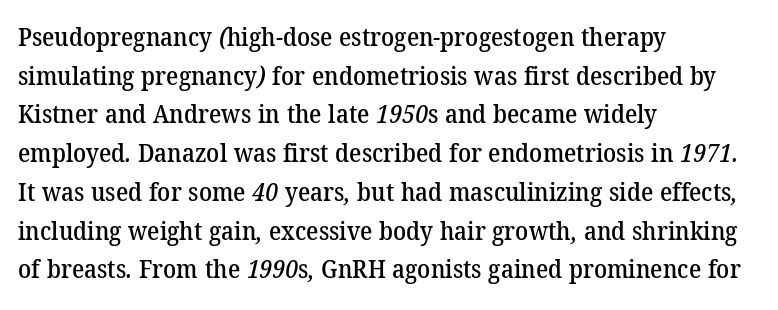
{"underline": "no", "align": "left", "line_spacing": "normal", "line_spacing_ratio": 1.49, "letter_spacing": "normal", "letter_spacing_em": 0.0, "glyph_px": 26}
